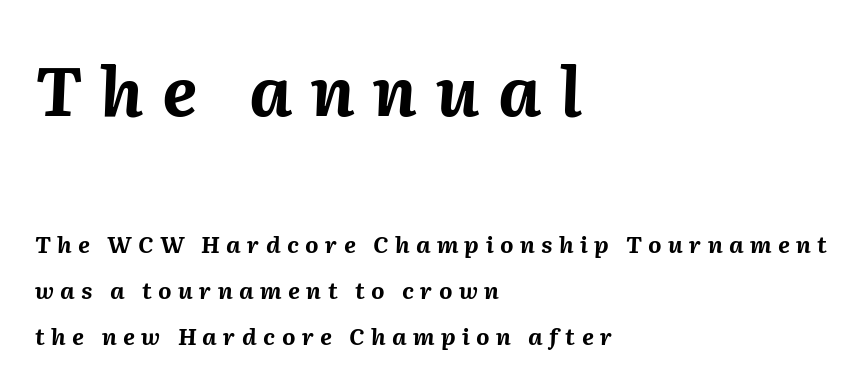
Q: Is the text bold? A: Yes.
Q: Is the text italic (slanted)? A: Yes, it leans right by about 2 degrees.
Q: Is the text underlined? A: No.
Q: How is the paragraph aligned? A: Left-aligned.
Q: Is the spacing between letters normal or unusually wide? A: Unusually wide.
Q: Is the spacing between lines tight, normal or loose? A: Loose.
Q: Which block of text is set in a larger size, the first (top) or the second (bottom)? A: The first (top) one.
Q: Width (condensed, normal, or wide)? A: Normal.
Q: Stroke contrast? A: Medium.
Q: x-height? A: Medium.
Q: Monospaced? A: No.
